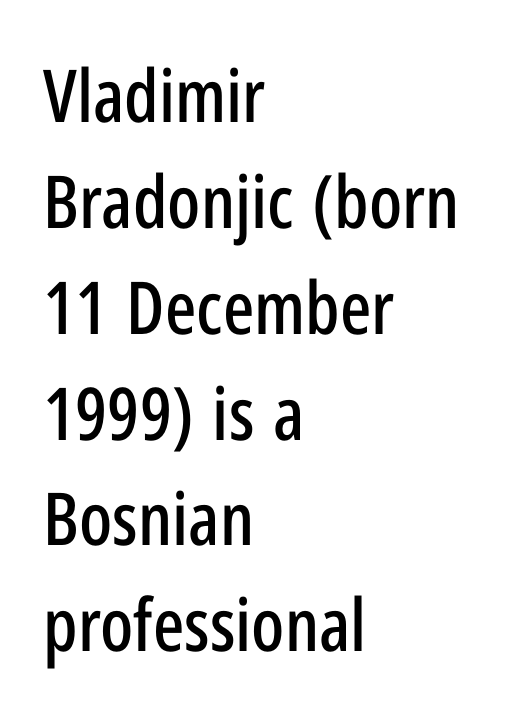
Q: Is the text italic (slanted)? A: No, it is upright.
Q: Is the typeface a serif or a sans-serif typeface? A: Sans-serif.
Q: Is the text underlined? A: No.
Q: How is the paragraph aligned? A: Left-aligned.
Q: Is the spacing between letters normal or unusually wide? A: Normal.
Q: Is the spacing between lines tight, normal or loose? A: Normal.
Q: Width (condensed, normal, or wide)? A: Condensed.
Q: Stroke contrast? A: Low.
Q: x-height? A: Medium.
Q: Monospaced? A: No.
